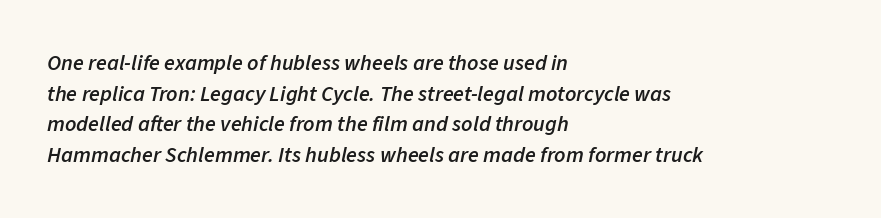
{"italic": "yes", "lean": "right", "slant_degrees": 11, "bold": "semi", "underline": "no", "align": "left", "line_spacing": "normal", "line_spacing_ratio": 1.39, "letter_spacing": "normal", "letter_spacing_em": 0.0, "glyph_px": 22}
